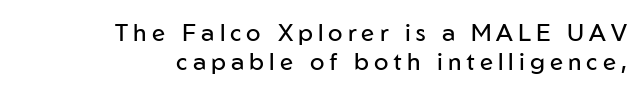
The image shows 24 px text type, upright; set right-aligned, line spacing 1.2x, unusually wide letter spacing (+0.21 em), not underlined.
